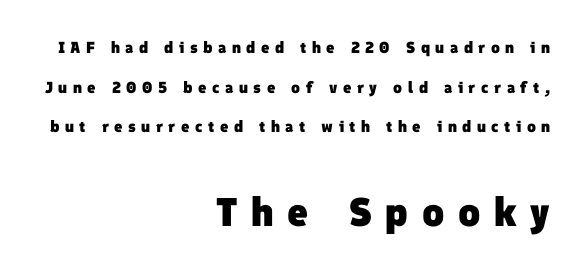
Q: Is the text bold? A: Yes.
Q: Is the typeface a serif or a sans-serif typeface? A: Sans-serif.
Q: Is the text underlined? A: No.
Q: How is the paragraph aligned? A: Right-aligned.
Q: Is the spacing between letters normal or unusually wide? A: Unusually wide.
Q: Is the spacing between lines tight, normal or loose? A: Loose.
Q: Which block of text is set in a larger size, the first (top) or the second (bottom)? A: The second (bottom) one.
Q: Width (condensed, normal, or wide)? A: Normal.
Q: Stroke contrast? A: Low.
Q: x-height? A: Medium.
Q: Monospaced? A: No.
